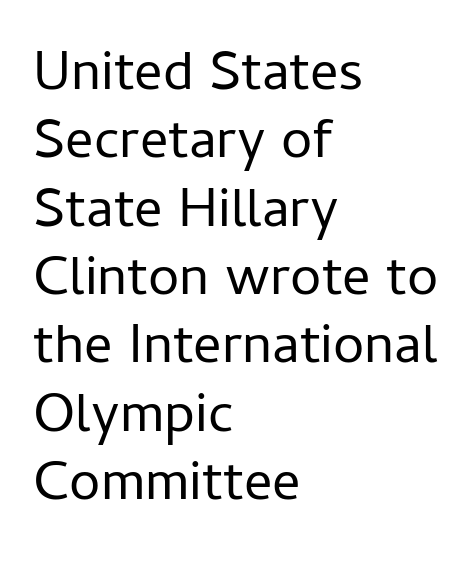
The image shows 56 px regular-weight sans-serif type, upright; set left-aligned, line spacing 1.22x, normal letter spacing, not underlined; low stroke contrast and a medium x-height.
